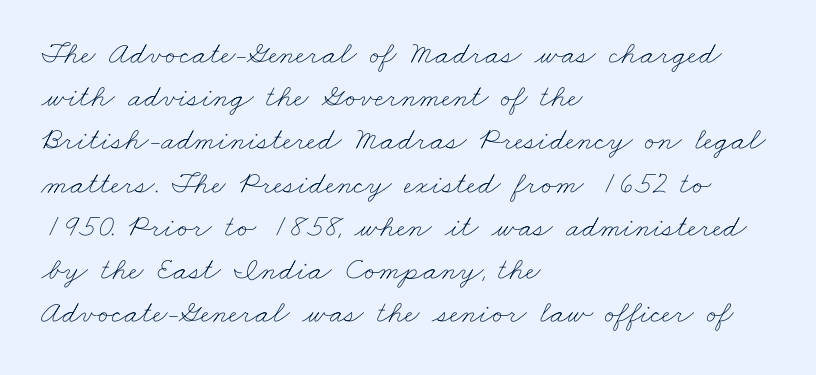
Normally led — the rows are evenly, conventionally spaced. Does extra space separate the letters? No, they use regular spacing. On a weight scale, this lands at 450 or below. Varying glyph widths throughout — classic text-font behaviour. Teacher's note: observe the even left margin — that is flush-left alignment. Just letters on the line, the space beneath them empty.
